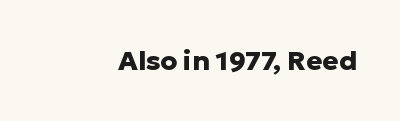
What stands out about the letter spacing? Nothing — it is the standard amount. No italicization has been applied; the sample stays upright. The gap between lines stays unmarked. Thick stems and heavy bowls — unmistakably bold.
